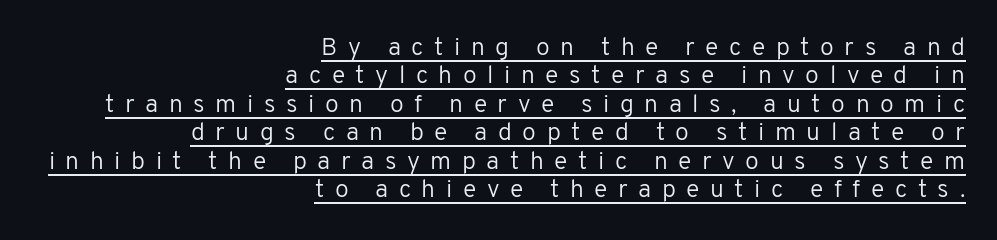
Stem width sits at or under what a default text font uses. The paragraph has a hard right edge and a soft left edge. Whoever set this chose condensed vertical rhythm over breathing room. Underline: present.
